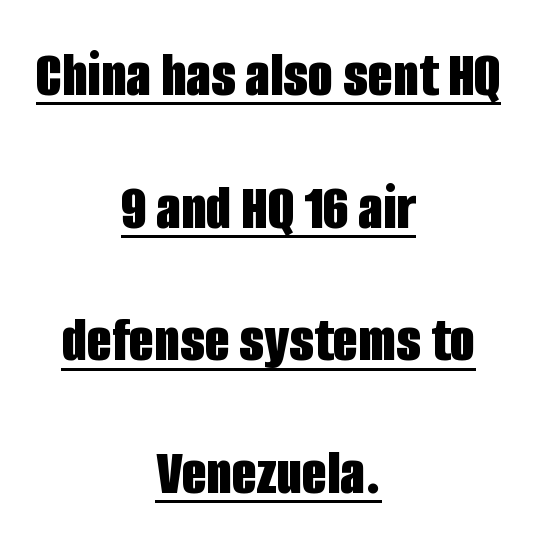
Classification — sans serif. A rule runs beneath these lines of type. Posture: straight, roman, zero tilt. Spacing between characters is what you'd get straight out of the box. How would I describe the line gaps? Wide and relaxed. Compared with a flush-left layout, this one balances lines on the center instead.
